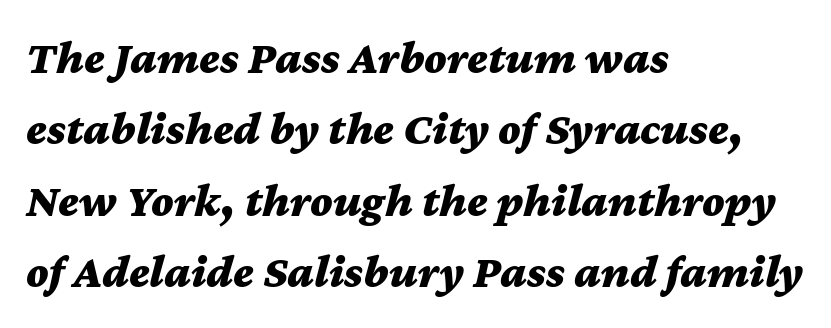
Q: Is the text bold? A: Yes.
Q: Is the text italic (slanted)? A: Yes, it leans right by about 12 degrees.
Q: Is the text underlined? A: No.
Q: How is the paragraph aligned? A: Left-aligned.
Q: Is the spacing between letters normal or unusually wide? A: Normal.
Q: Is the spacing between lines tight, normal or loose? A: Normal.
Q: Width (condensed, normal, or wide)? A: Wide.
Q: Stroke contrast? A: Medium.
Q: x-height? A: Medium.
Q: Monospaced? A: No.
